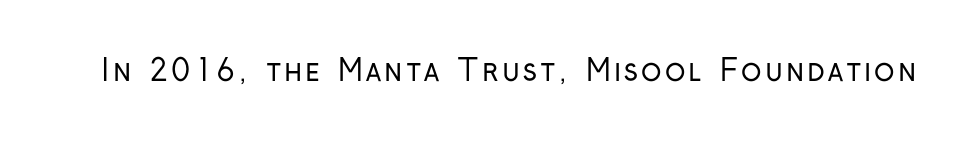
Q: Is the text bold? A: No.
Q: Is the text italic (slanted)? A: No, it is upright.
Q: Is the typeface a serif or a sans-serif typeface? A: Sans-serif.
Q: Is the text underlined? A: No.
Q: Width (condensed, normal, or wide)? A: Condensed.
Q: Stroke contrast? A: Low.
Q: x-height? A: Medium.
Q: Monospaced? A: No.
